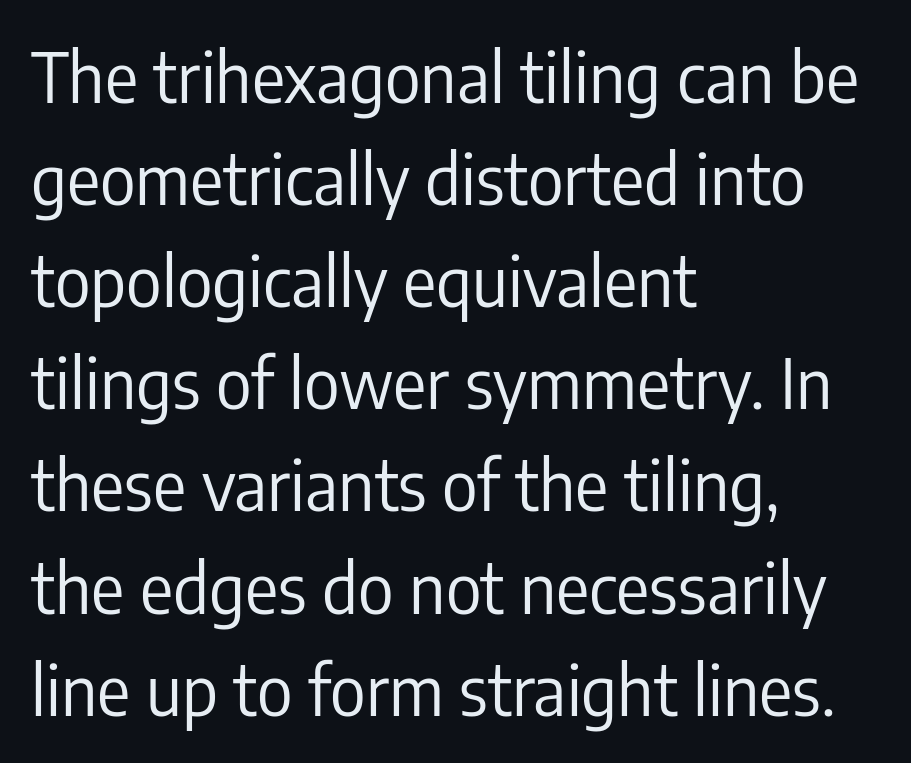
Words float on clear page, feet unadorned. The compositor pushed each line to the left boundary. Leading matches the norm, producing a regular column. The letters advance in unequal steps, a hallmark of proportional type. The glyphs in this specimen are sans serif.
